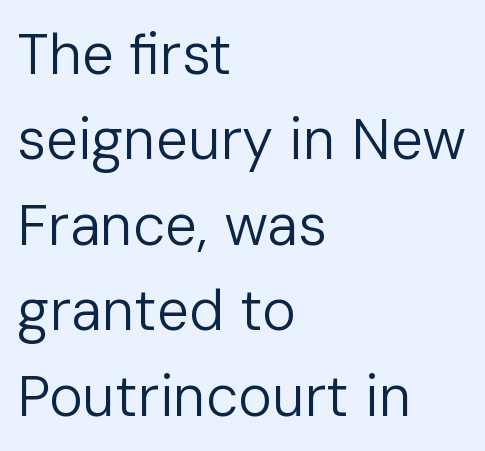
The block of text has a typical density, with ordinary space between rows. What stands out about the letter spacing? Nothing — it is the standard amount. To sum up the face: it is a sans, with no serifs. The paragraph shown leans on its left margin. Honestly, there is no underline to notice here at all. A typesetter would mark this as roman, not italic.
